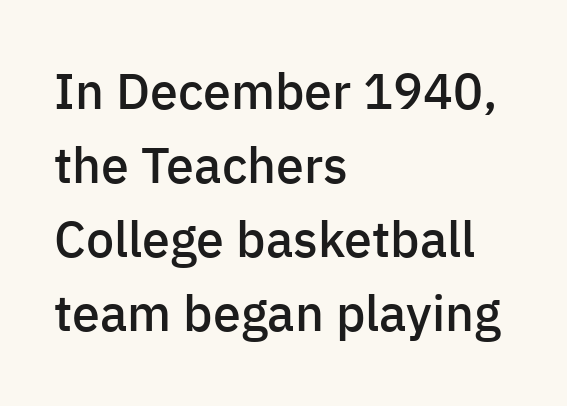
Are there feet on the stems? There aren't — it's a sans. Typographic density is moderately raised because the face is semibold. Is this a fixed-width face? No — the glyphs have proportional, varying widths. The passage is arranged the way most books set body copy — flush left. The gaps between neighbouring characters are ordinary and unremarkable. Do the letters lean? They stand straight.
